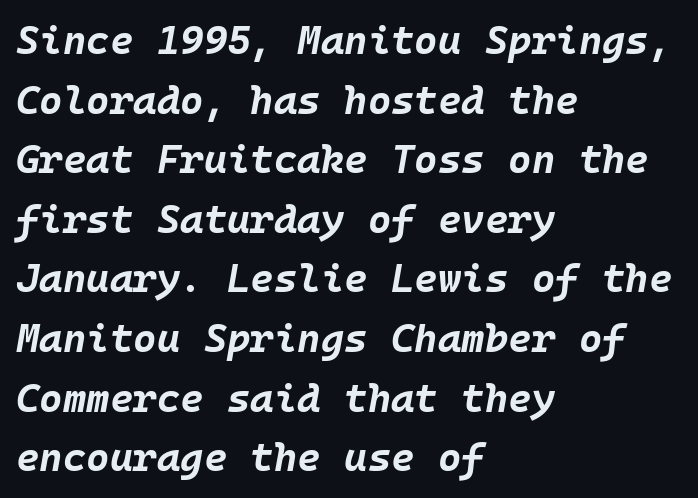
{"italic": "yes", "lean": "right", "slant_degrees": 10, "bold": "yes", "weight": "bold", "width": "normal", "stroke_contrast": "low", "x_height": "large", "monospaced": "yes", "underline": "no", "align": "left", "line_spacing": "normal", "line_spacing_ratio": 1.49, "letter_spacing": "normal", "letter_spacing_em": 0.0, "glyph_px": 40}
